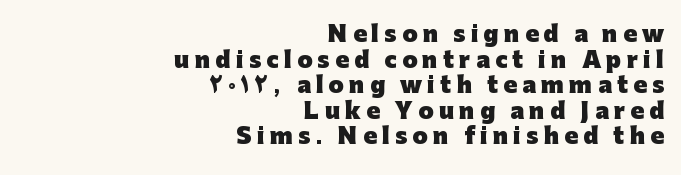
Casual observation: everything's shoved over to the right. Letter spacing: wide. You'd pick this weight for a headline — it's a proper bold. The typography opts for an upright posture over an oblique one.
